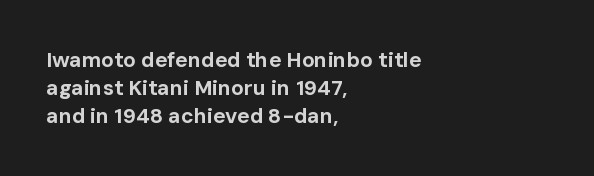
{"italic": "no", "bold": "yes", "underline": "no", "align": "left", "line_spacing": "normal", "line_spacing_ratio": 1.33, "letter_spacing": "normal", "letter_spacing_em": 0.0, "glyph_px": 21}
